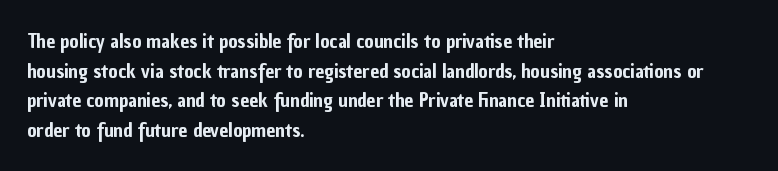
The words here are not underlined. Compared with typical paragraphs, the rows here are spaced about the same. Leftover space on each line is placed entirely after the last word. Students, note that the glyphs here touch the page at normal intervals. Italic: no, the glyphs are upright roman.
